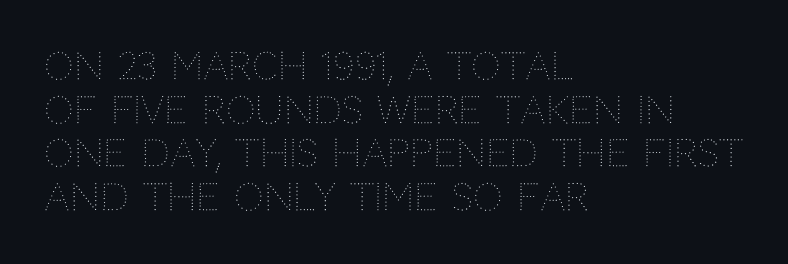
Q: Is the text bold? A: No.
Q: Is the text italic (slanted)? A: No, it is upright.
Q: Is the text underlined? A: No.
Q: How is the paragraph aligned? A: Left-aligned.
Q: Is the spacing between letters normal or unusually wide? A: Normal.
Q: Width (condensed, normal, or wide)? A: Normal.
Q: Stroke contrast? A: Medium.
Q: x-height? A: Large.
Q: Monospaced? A: No.
